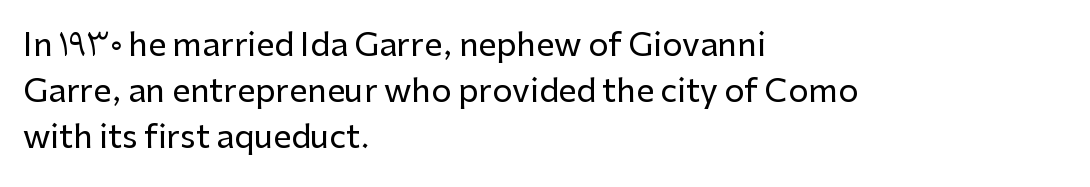
One-word summary of the alignment: left. The gap between lines stays unmarked. These lines are rendered in a variable-pitch font. Nope, not italic — everything's standing straight.
